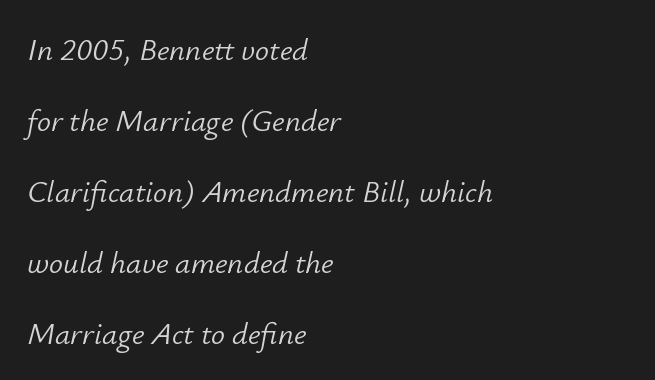
{"italic": "yes", "lean": "right", "slant_degrees": 12, "bold": "no", "weight": "light", "width": "normal", "stroke_contrast": "low", "x_height": "small", "monospaced": "no", "underline": "no", "align": "left", "line_spacing": "loose", "line_spacing_ratio": 2.29, "letter_spacing": "normal", "letter_spacing_em": 0.0, "glyph_px": 31}
